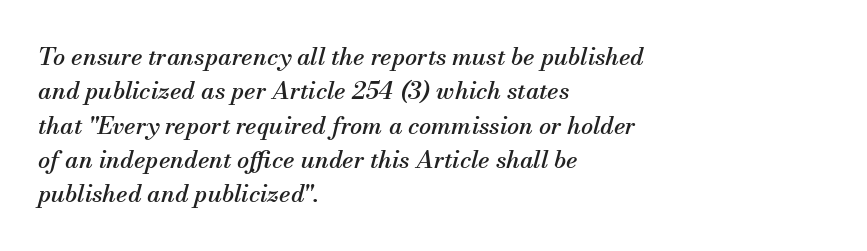
{"italic": "yes", "lean": "right", "slant_degrees": 13, "underline": "no", "align": "left", "line_spacing": "normal", "line_spacing_ratio": 1.43, "letter_spacing": "normal", "letter_spacing_em": 0.0, "glyph_px": 24}
